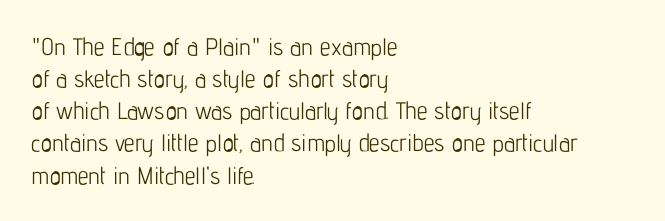
The strip under each line holds only bare page. You could call the tracking neutral — neither tight nor loose. Where is the straight margin? On the left. Upright lettering throughout. The weight tops out at a normal text grade.
